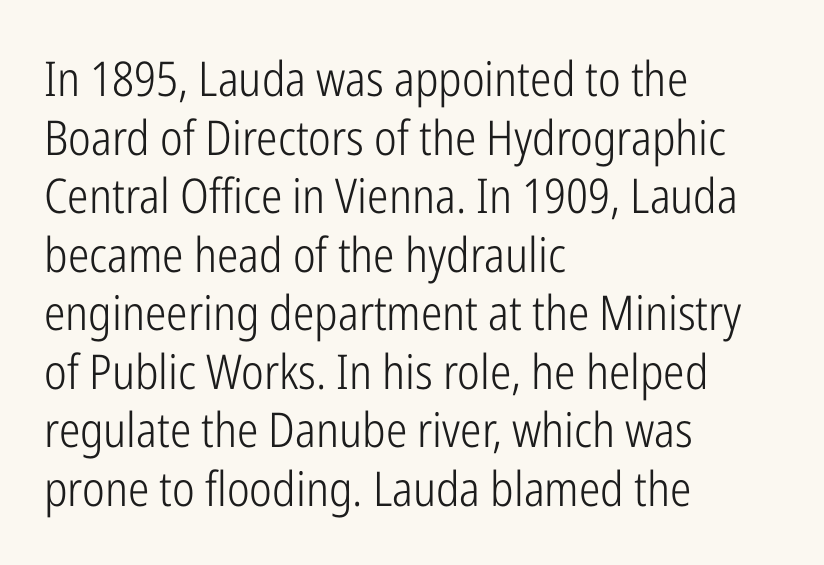
Line starts are locked; line ends wander. No extra ink here — the face is not bold. Posture: upright roman. This sample has the flowing, uneven cadence of proportional lettering. Any mark beneath the type? The region is blank.
